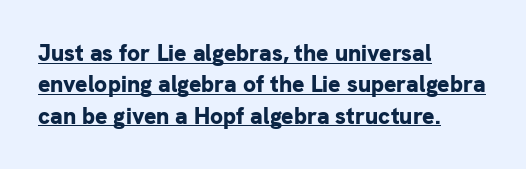
The image shows 23 px bold type, upright; set left-aligned, normal line spacing (1.36x), normal letter spacing, underlined.
